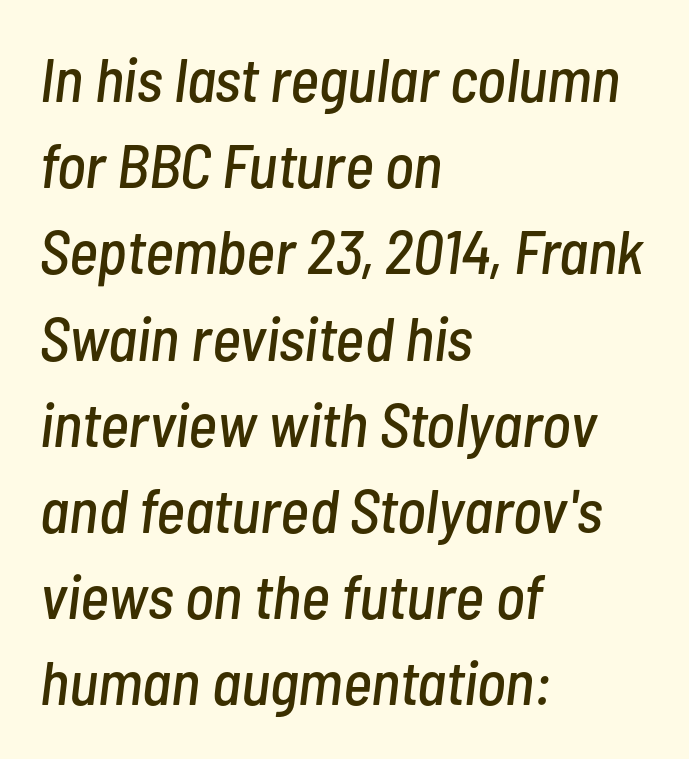
Here the glyphs are tracked normally, forming tight word shapes. Quick note: interline space is typical. Words float on clear page, feet unadorned. Line starts are locked; line ends wander. Spacing verdict: proportional, widths tailored to each character.
